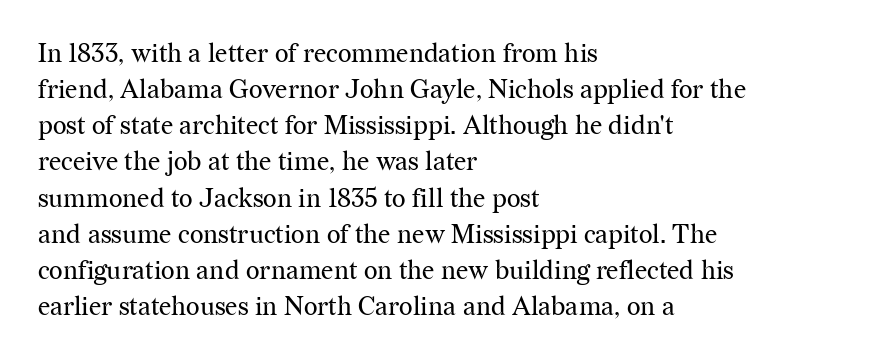
The image shows 26 px text type, upright; set left-aligned, normal line spacing (1.39x), normal letter spacing, not underlined.
